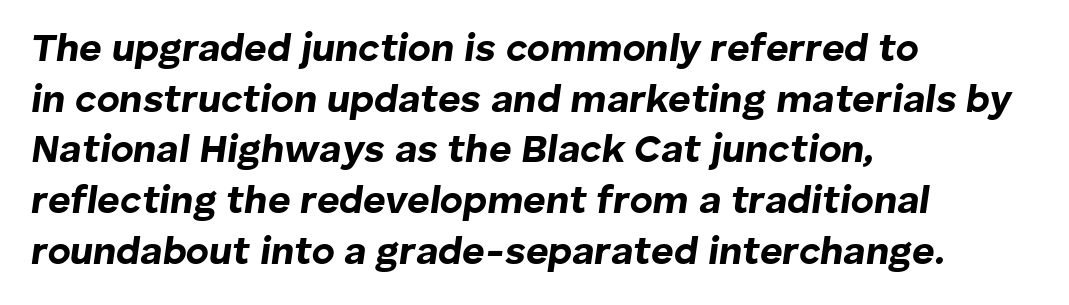
How would I describe the line gaps? Plain and ordinary. This rendering leaves character spacing at its baseline value. Slant detected: the letters are inclined. Clear beneath every line of the passage.
